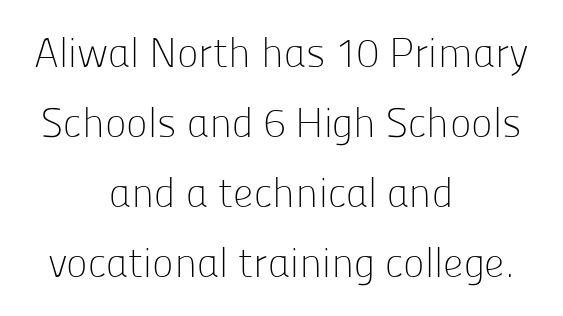
Q: Is the text bold? A: No.
Q: Is the text italic (slanted)? A: No, it is upright.
Q: Is the typeface a serif or a sans-serif typeface? A: Sans-serif.
Q: Is the text underlined? A: No.
Q: How is the paragraph aligned? A: Centered.
Q: Is the spacing between letters normal or unusually wide? A: Normal.
Q: Width (condensed, normal, or wide)? A: Normal.
Q: Stroke contrast? A: Low.
Q: x-height? A: Medium.
Q: Monospaced? A: No.
